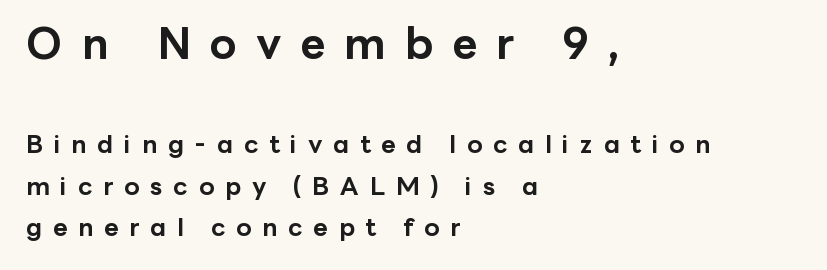
Which of the two is more prominent by size? The first, at the top. The face used here is proportionally spaced, like ordinary book or web type. Letterform terminals end flat and unadorned throughout the passage. The leading is moderate, giving the passage an even texture.
